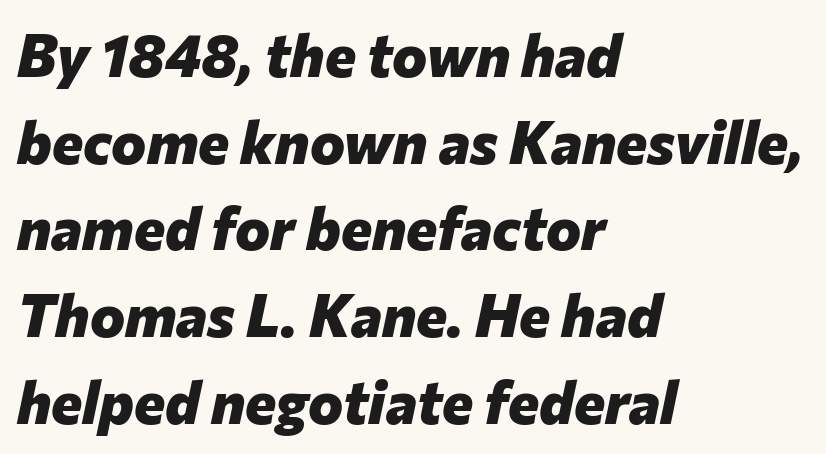
Q: Is the text bold? A: Yes.
Q: Is the text italic (slanted)? A: Yes, it leans right by about 12 degrees.
Q: Is the text underlined? A: No.
Q: How is the paragraph aligned? A: Left-aligned.
Q: Is the spacing between letters normal or unusually wide? A: Normal.
Q: Is the spacing between lines tight, normal or loose? A: Normal.
Q: Width (condensed, normal, or wide)? A: Normal.
Q: Stroke contrast? A: Low.
Q: x-height? A: Medium.
Q: Monospaced? A: No.
